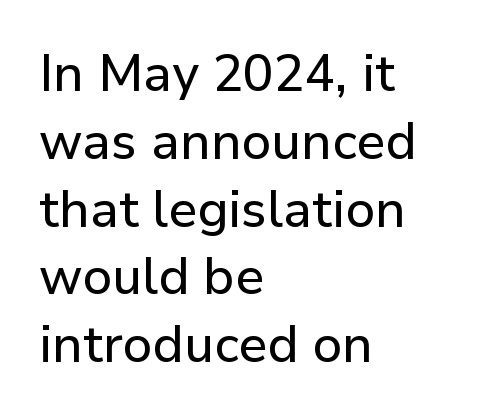
In terms of letterform style, serifs are entirely absent. Do the letters lean? They stand straight. What's the leading like? Ordinary, nothing unusual. This sample uses plain, unmodified letter spacing. Leftover space on each line is placed entirely after the last word.
